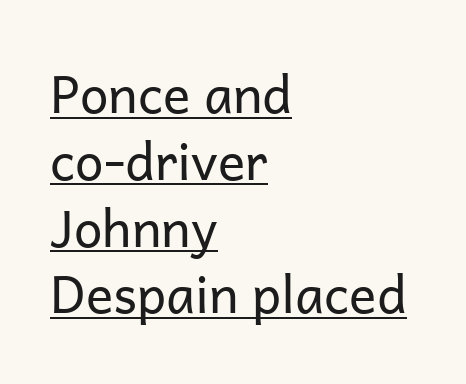
Quick note: underline on. This sample uses a sans-serif face. Quick note: not italic, upright. No extra tracking has been applied to these lines.
